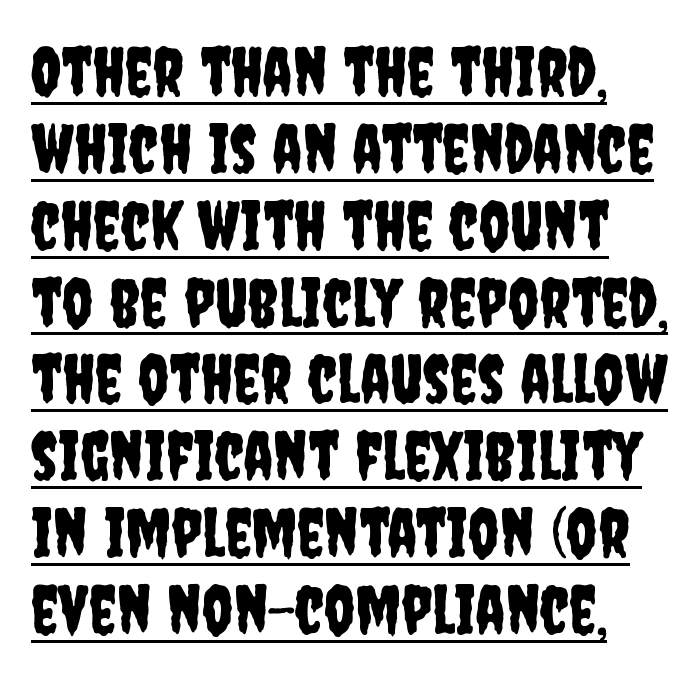
Looks like regular typesetting: each glyph gets only the width it needs. The letters stand upright; this is a roman face. Looks like someone drew a line under every word here. Is the letter spacing exaggerated? No — it looks like the ordinary default. Classification — sans serif.
